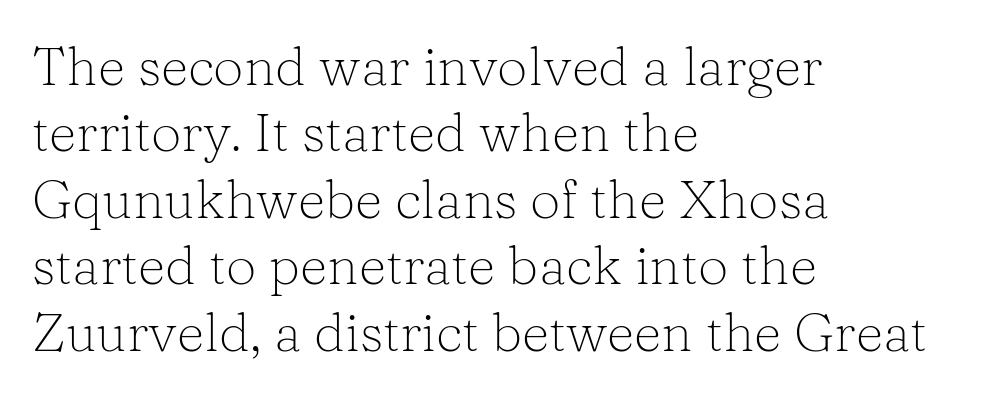
Q: Is the text bold? A: No.
Q: Is the text italic (slanted)? A: No, it is upright.
Q: Is the typeface a serif or a sans-serif typeface? A: Serif.
Q: Is the text underlined? A: No.
Q: How is the paragraph aligned? A: Left-aligned.
Q: Is the spacing between letters normal or unusually wide? A: Normal.
Q: Width (condensed, normal, or wide)? A: Normal.
Q: Stroke contrast? A: Low.
Q: x-height? A: Medium.
Q: Monospaced? A: No.
